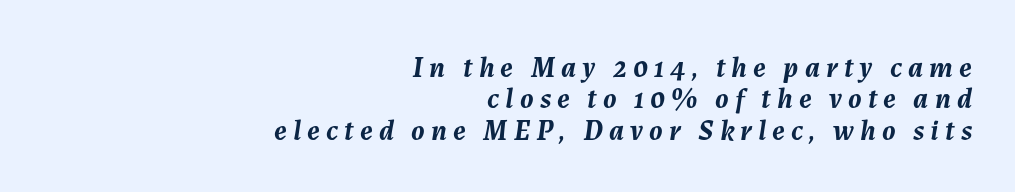
The image shows 29 px semibold type, italic (leaning right); set right-aligned, tight line spacing (1.08x), unusually wide letter spacing (+0.21 em), not underlined; medium stroke contrast and a medium x-height.
